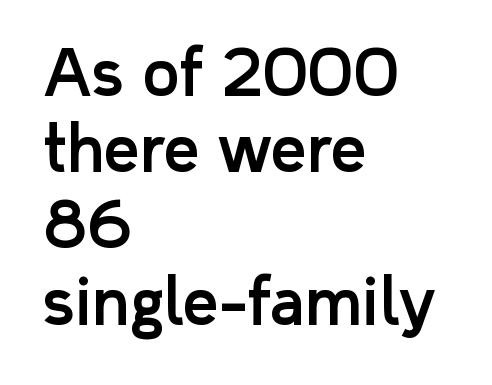
Decoration check: the copy has no underline. The face used here is proportionally spaced, like ordinary book or web type. The line texture is even and compact thanks to regular tracking. Notice how the passage keeps a crisp vertical edge on the left only.
